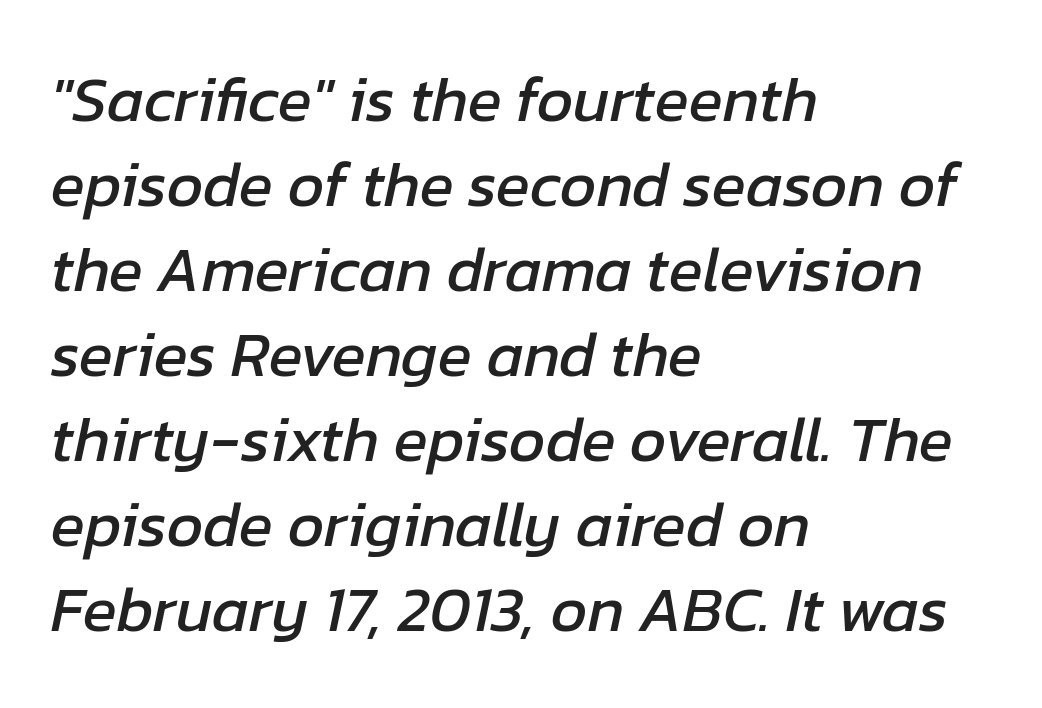
{"italic": "yes", "lean": "right", "slant_degrees": 12, "width": "normal", "stroke_contrast": "low", "x_height": "medium", "monospaced": "no", "underline": "no", "align": "left", "line_spacing": "normal", "line_spacing_ratio": 1.35, "letter_spacing": "normal", "letter_spacing_em": 0.0, "glyph_px": 63}
